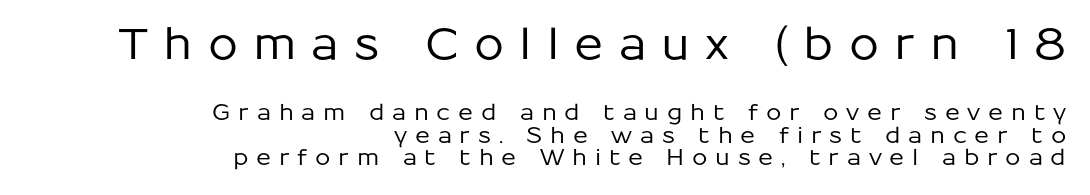
The glyphs are unaccompanied by any horizontal stroke below them. Spacing verdict: proportional, widths tailored to each character. Each word looks stretched out because of the extra space between its letters. This sample is right-justified, so line beginnings fall wherever the words allow. Does the leading feel generous? Not at all — it's pinched.
